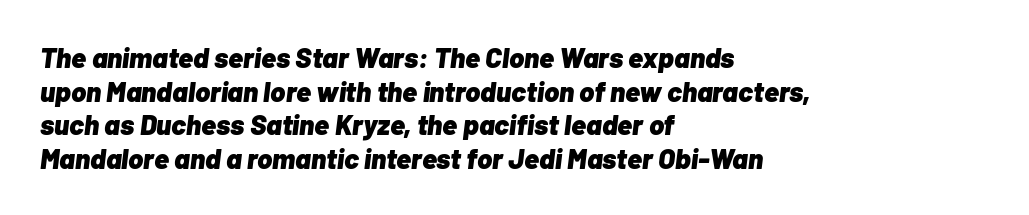
Q: Is the text bold? A: Yes.
Q: Is the text italic (slanted)? A: Yes, it leans right by about 7 degrees.
Q: Is the text underlined? A: No.
Q: How is the paragraph aligned? A: Left-aligned.
Q: Is the spacing between letters normal or unusually wide? A: Normal.
Q: Width (condensed, normal, or wide)? A: Normal.
Q: Stroke contrast? A: Low.
Q: x-height? A: Medium.
Q: Monospaced? A: No.
